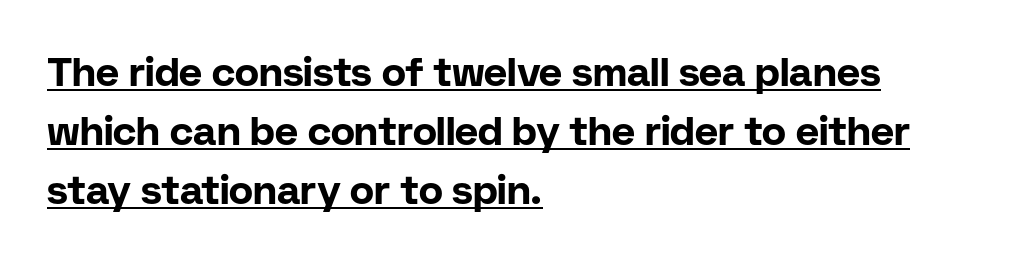
The image shows 40 px bold sans-serif type, upright; set left-aligned, normal line spacing (1.48x), normal letter spacing, underlined; low stroke contrast and a medium x-height.
